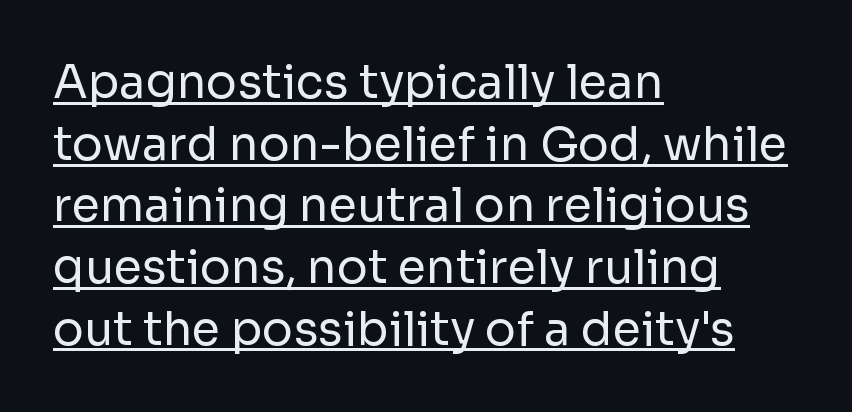
{"serif": "no", "italic": "no", "bold": "no", "weight": "regular", "width": "normal", "stroke_contrast": "low", "x_height": "medium", "monospaced": "no", "underline": "yes", "align": "left", "line_spacing": "normal", "line_spacing_ratio": 1.34, "letter_spacing": "normal", "letter_spacing_em": 0.0, "glyph_px": 46}
